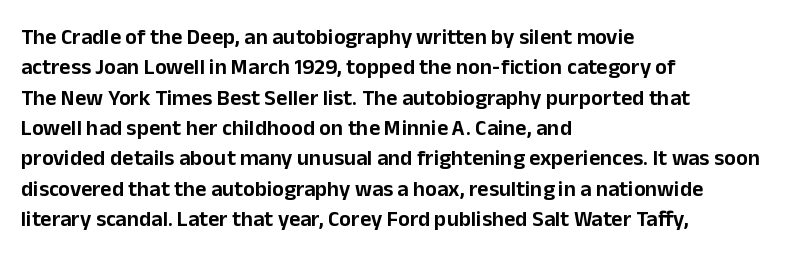
{"italic": "no", "underline": "no", "align": "left", "line_spacing": "normal", "line_spacing_ratio": 1.38, "letter_spacing": "normal", "letter_spacing_em": 0.0, "glyph_px": 22}
